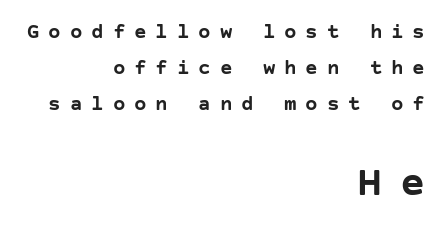
Q: Is the text bold? A: Yes.
Q: Is the text italic (slanted)? A: No, it is upright.
Q: Is the typeface a serif or a sans-serif typeface? A: Sans-serif.
Q: Is the text underlined? A: No.
Q: How is the paragraph aligned? A: Right-aligned.
Q: Is the spacing between letters normal or unusually wide? A: Unusually wide.
Q: Which block of text is set in a larger size, the first (top) or the second (bottom)? A: The second (bottom) one.
Q: Width (condensed, normal, or wide)? A: Normal.
Q: Stroke contrast? A: Low.
Q: x-height? A: Large.
